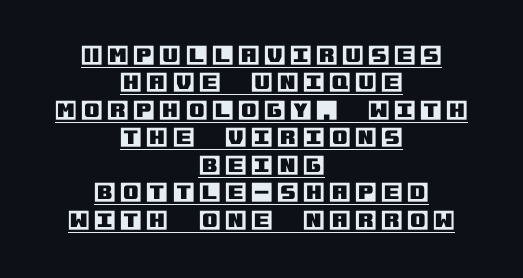
Every stem runs plumb, perpendicular to the baseline. In terms of leading, this rendering sits right in the middle. These lines are centered, leaving both edges ragged. Tracking here is generous; glyphs stand well apart from one another.
